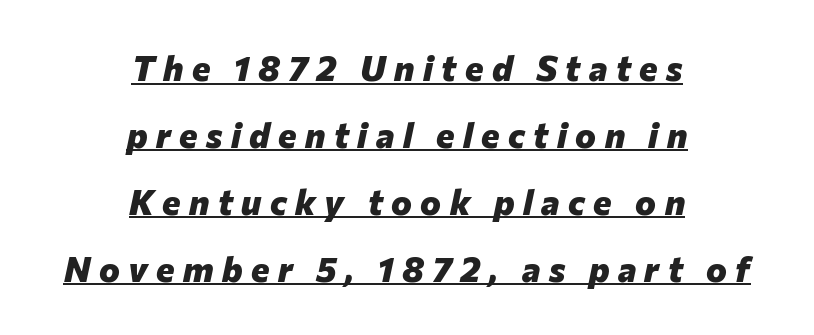
Someone cranked the tracking dial way up on this one. The text block is weighted toward neither margin, spreading evenly from the middle. Somebody hit Ctrl+U on this one — the words are underlined. The typography opts for an oblique posture over an upright one.
